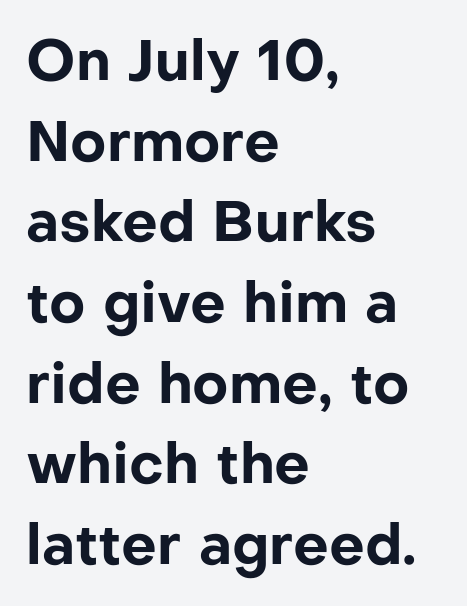
{"serif": "no", "italic": "no", "bold": "yes", "weight": "bold", "width": "normal", "stroke_contrast": "low", "x_height": "medium", "monospaced": "no", "underline": "no", "align": "left", "line_spacing": "normal", "line_spacing_ratio": 1.44, "letter_spacing": "normal", "letter_spacing_em": 0.0, "glyph_px": 56}
